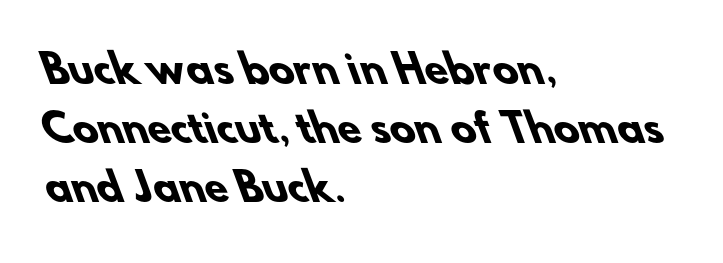
Q: Is the text bold? A: Yes.
Q: Is the typeface a serif or a sans-serif typeface? A: Sans-serif.
Q: Is the text underlined? A: No.
Q: How is the paragraph aligned? A: Left-aligned.
Q: Is the spacing between letters normal or unusually wide? A: Normal.
Q: Is the spacing between lines tight, normal or loose? A: Normal.
Q: Width (condensed, normal, or wide)? A: Normal.
Q: Stroke contrast? A: Low.
Q: x-height? A: Small.
Q: Monospaced? A: No.
